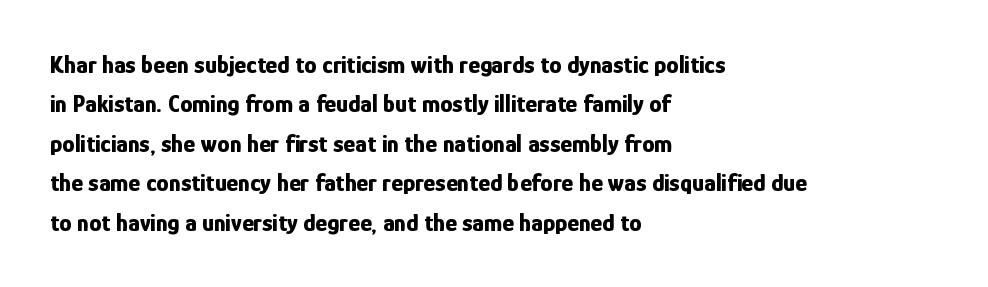
The image shows 25 px bold type, upright; set left-aligned, normal line spacing (1.58x), normal letter spacing, not underlined.
